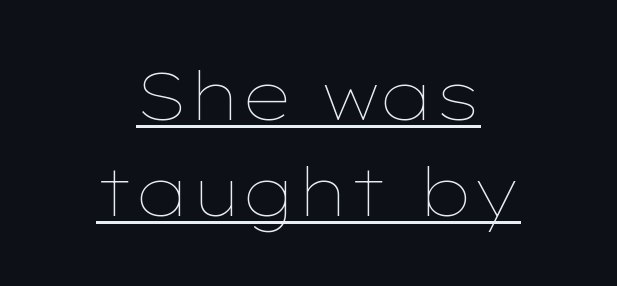
Is the block centered? Yes — each line is placed symmetrically about the middle. Do the letters lean? They stand straight. These lines are rendered in a variable-pitch font. Is the letter spacing exaggerated? No — it looks like the ordinary default. Decoration check: the copy is underlined. These glyphs show unthickened strokes, regular width or finer.
